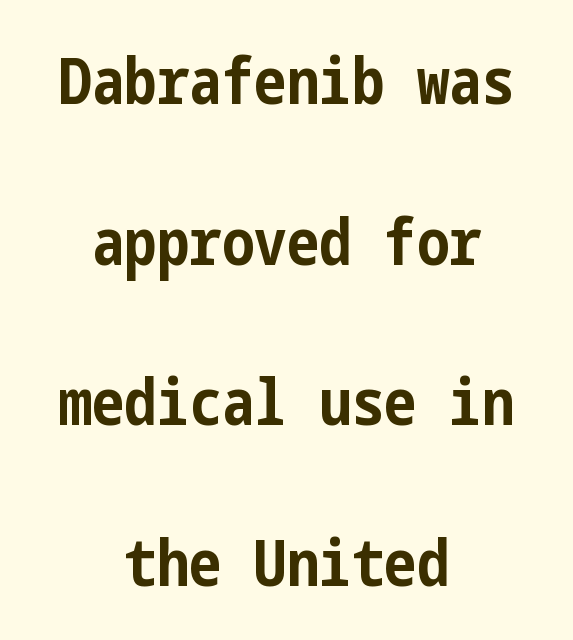
The image shows 65 px bold, condensed sans-serif type, upright; set centered, loose line spacing (2.47x), normal letter spacing, not underlined; low stroke contrast and a medium x-height.
